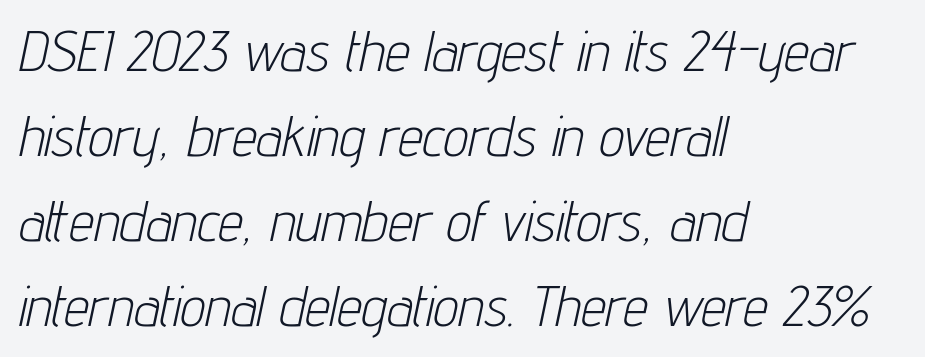
The image shows 56 px light, condensed type, italic (leaning right); set left-aligned, normal line spacing (1.52x), normal letter spacing, not underlined; low stroke contrast and a medium x-height.
